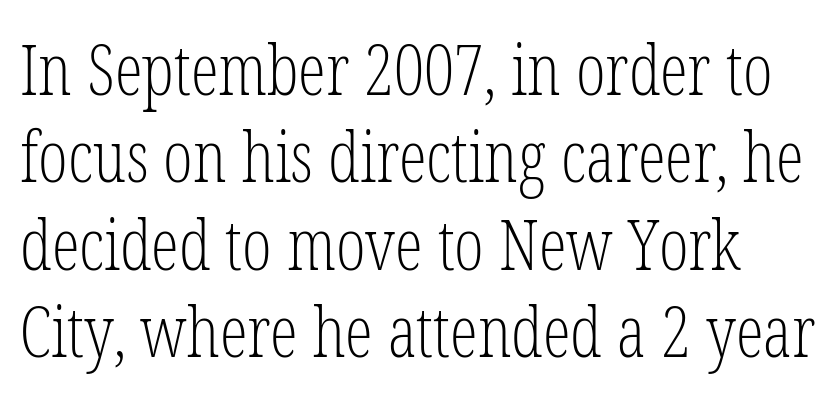
{"serif": "yes", "italic": "no", "bold": "no", "weight": "light", "width": "condensed", "stroke_contrast": "low", "x_height": "medium", "monospaced": "no", "underline": "no", "line_spacing": "normal", "line_spacing_ratio": 1.25, "letter_spacing": "normal", "letter_spacing_em": 0.0, "glyph_px": 70}
